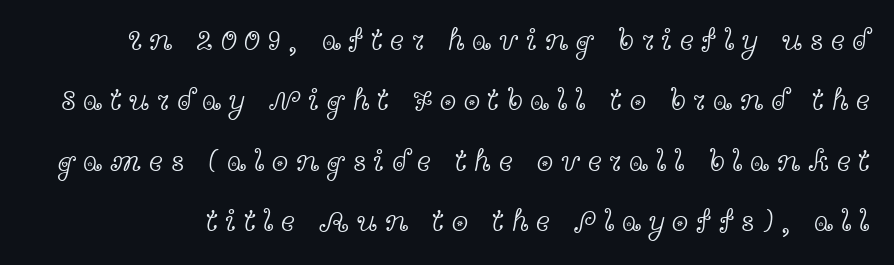
In terms of letterspacing, this is a distinctly airy, spread setting. No letter is thick-stroked: the sample isn't bold. The passage shown is typeset with a serif family. The face used here is proportionally spaced, like ordinary book or web type. Just letters on the line, the space beneath them empty.
